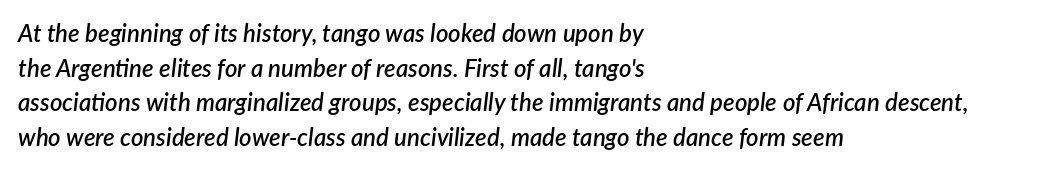
The image shows 24 px text type, italic (leaning right); set left-aligned, normal line spacing (1.44x), normal letter spacing, not underlined.
